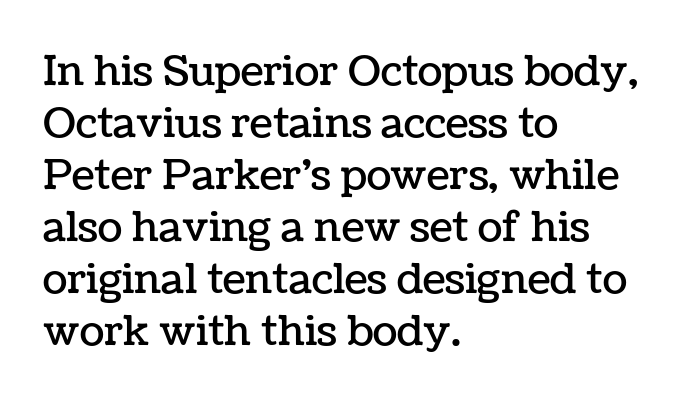
The ragged edge is on the right, which tells us the setting is flush left. Here the designer chose a conventional face with non-uniform glyph widths. The zone under the glyphs is completely vacant. Every character sits straight up, as roman type does. Glyph-to-glyph distance matches everyday printed text.
